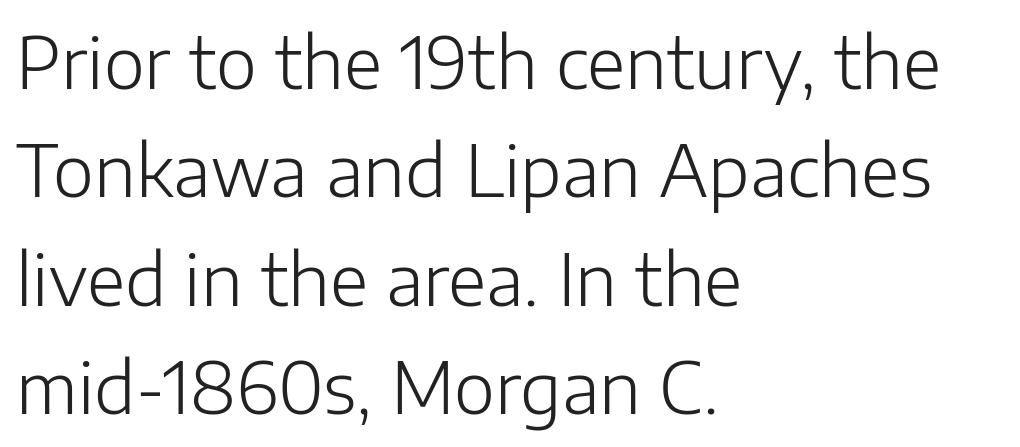
{"serif": "no", "italic": "no", "bold": "no", "weight": "light", "width": "normal", "stroke_contrast": "low", "x_height": "medium", "monospaced": "no", "underline": "no", "align": "left", "line_spacing": "normal", "line_spacing_ratio": 1.55, "letter_spacing": "normal", "letter_spacing_em": 0.0, "glyph_px": 70}
